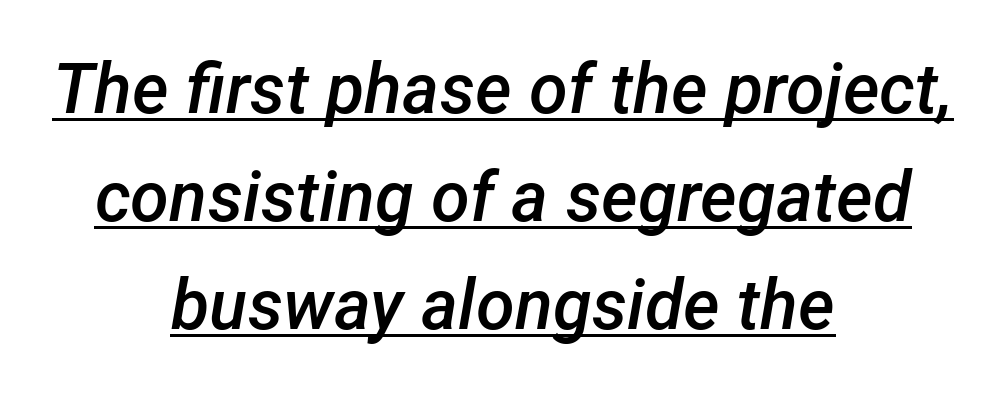
The image shows 70 px semibold type, italic (leaning right); set centered, normal line spacing (1.54x), normal letter spacing, underlined; low stroke contrast and a medium x-height.
